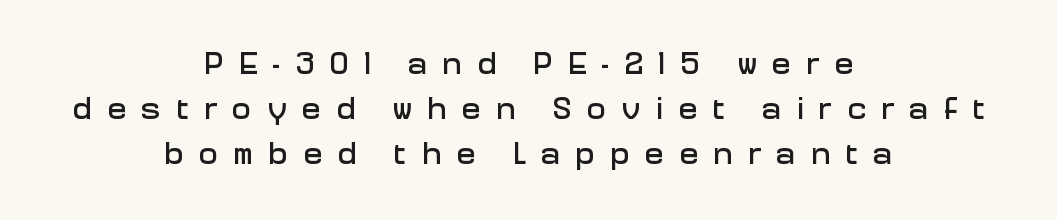
Q: Is the text italic (slanted)? A: No, it is upright.
Q: Is the typeface a serif or a sans-serif typeface? A: Sans-serif.
Q: Is the text underlined? A: No.
Q: How is the paragraph aligned? A: Centered.
Q: Is the spacing between letters normal or unusually wide? A: Unusually wide.
Q: Is the spacing between lines tight, normal or loose? A: Normal.
Q: Width (condensed, normal, or wide)? A: Normal.
Q: Stroke contrast? A: Low.
Q: x-height? A: Medium.
Q: Monospaced? A: No.
